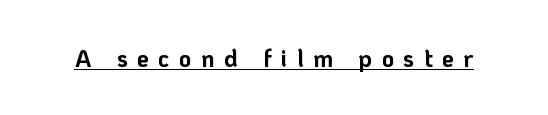
Q: Is the text bold? A: Yes.
Q: Is the text italic (slanted)? A: No, it is upright.
Q: Is the text underlined? A: Yes.
Q: Is the spacing between letters normal or unusually wide? A: Unusually wide.
